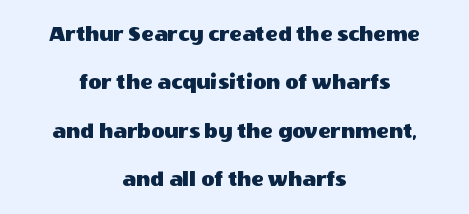
Q: Is the text italic (slanted)? A: No, it is upright.
Q: Is the text underlined? A: No.
Q: How is the paragraph aligned? A: Centered.
Q: Is the spacing between letters normal or unusually wide? A: Normal.
Q: Is the spacing between lines tight, normal or loose? A: Loose.
